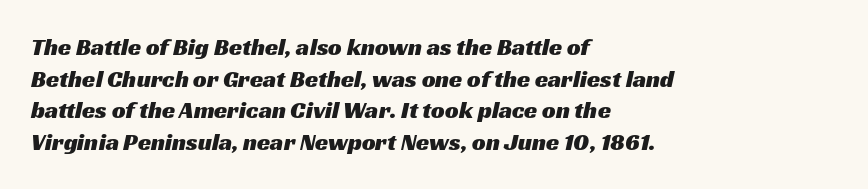
The image shows 24 px text type; set left-aligned, normal line spacing (1.32x), normal letter spacing, not underlined.
